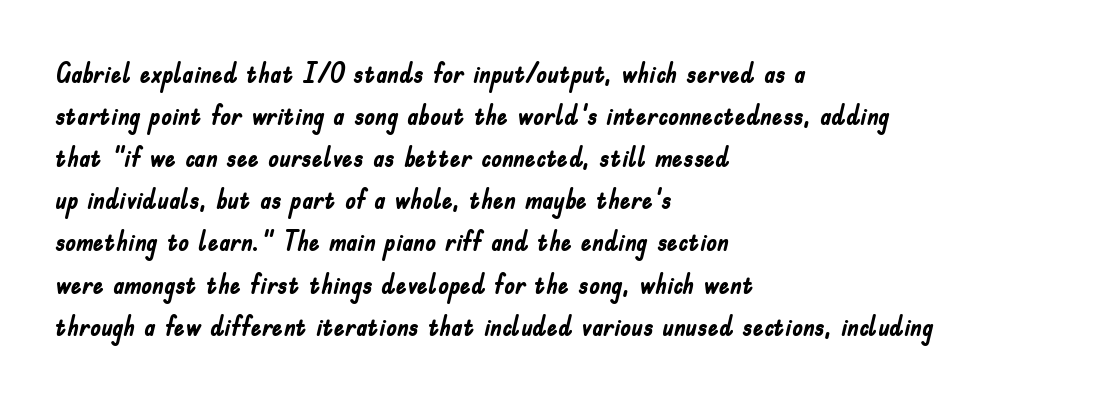
Q: Is the text bold? A: Yes.
Q: Is the text italic (slanted)? A: Yes.
Q: Is the text underlined? A: No.
Q: How is the paragraph aligned? A: Left-aligned.
Q: Is the spacing between letters normal or unusually wide? A: Normal.
Q: Is the spacing between lines tight, normal or loose? A: Normal.
